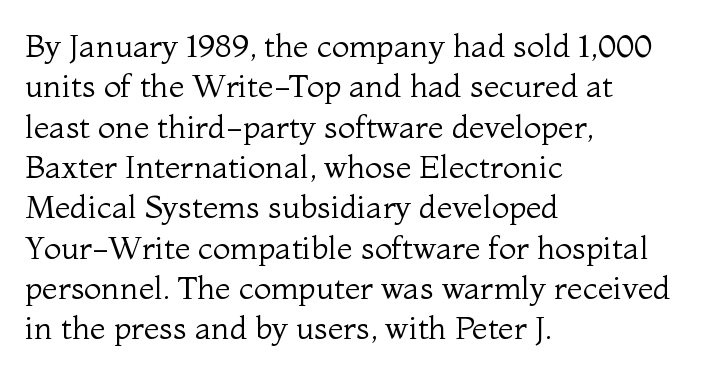
The image shows 32 px regular-weight serif type, upright; set left-aligned, normal line spacing (1.26x), normal letter spacing, not underlined; medium stroke contrast and a medium x-height.
